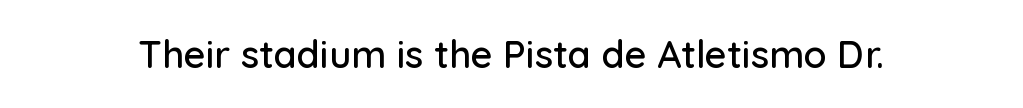
The string is rendered with underlining switched off. Is this a sans? Yes — the strokes have no serifs. Character widths vary here, with narrow letters taking less room than wide ones. Posture: vertical. These lines keep a tight, regular rhythm from letter to letter.
